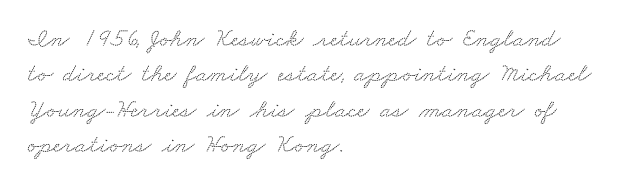
Q: Is the text underlined? A: No.
Q: How is the paragraph aligned? A: Left-aligned.
Q: Is the spacing between letters normal or unusually wide? A: Normal.
Q: Is the spacing between lines tight, normal or loose? A: Normal.
